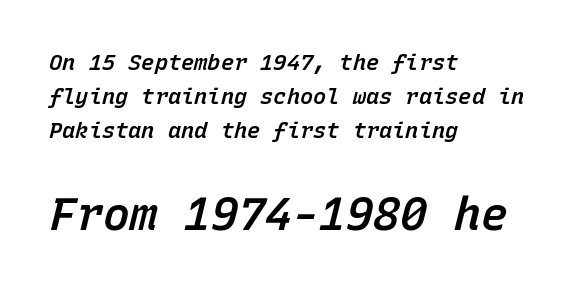
Decoration check: the copy has no underline. Line beginnings align vertically; line endings do not. Each new line begins a customary step beneath the previous one. Nothing unusual about the tracking: characters are spaced as the font intends.
